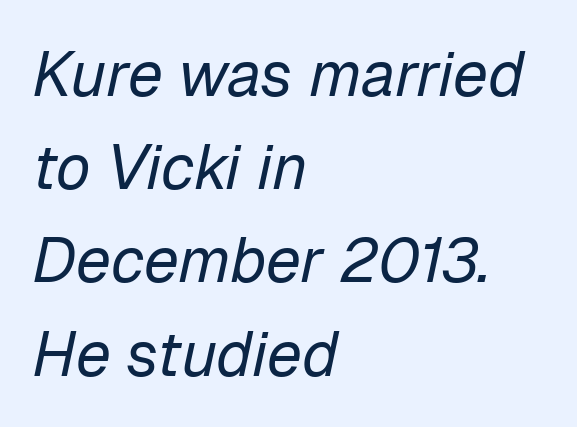
A light-to-regular cut is what we see here. This block has exactly the height ordinary leading produces. Each line starts at the same left margin while the right side varies. Words float on clear page, feet unadorned.
